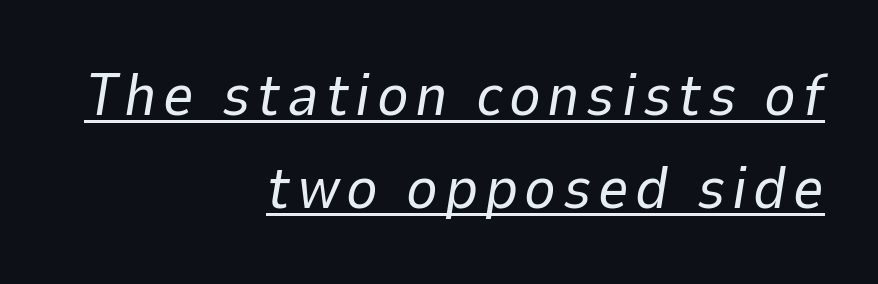
Q: Is the text bold? A: No.
Q: Is the text italic (slanted)? A: Yes, it leans right by about 9 degrees.
Q: Is the text underlined? A: Yes.
Q: How is the paragraph aligned? A: Right-aligned.
Q: Is the spacing between lines tight, normal or loose? A: Normal.
Q: Width (condensed, normal, or wide)? A: Normal.
Q: Stroke contrast? A: Low.
Q: x-height? A: Medium.
Q: Monospaced? A: No.
